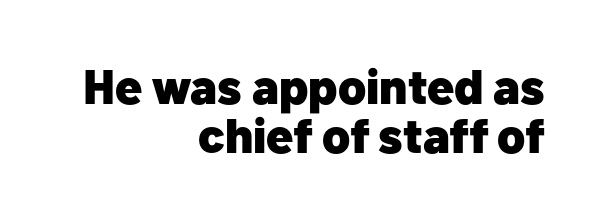
This rendering features lettering with no underline. The block of text is dense from top to bottom, with scant space between rows. What stands out about the letter spacing? Nothing — it is the standard amount. To sum up the face: it is a sans, with no serifs. Heavy-handed strokes throughout: this text is bold.
